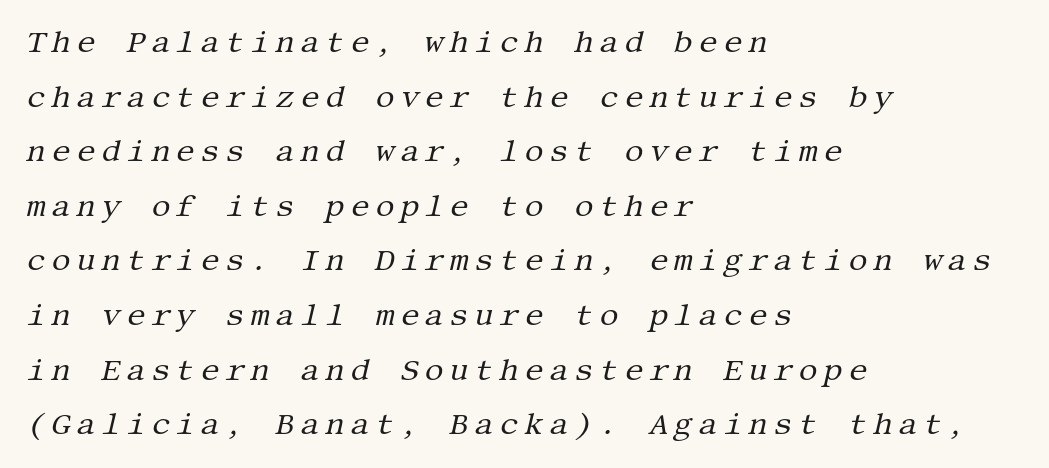
The image shows 30 px regular-weight serif type, italic (leaning right); set left-aligned, line spacing 1.82x, not underlined; medium stroke contrast and a large x-height.
